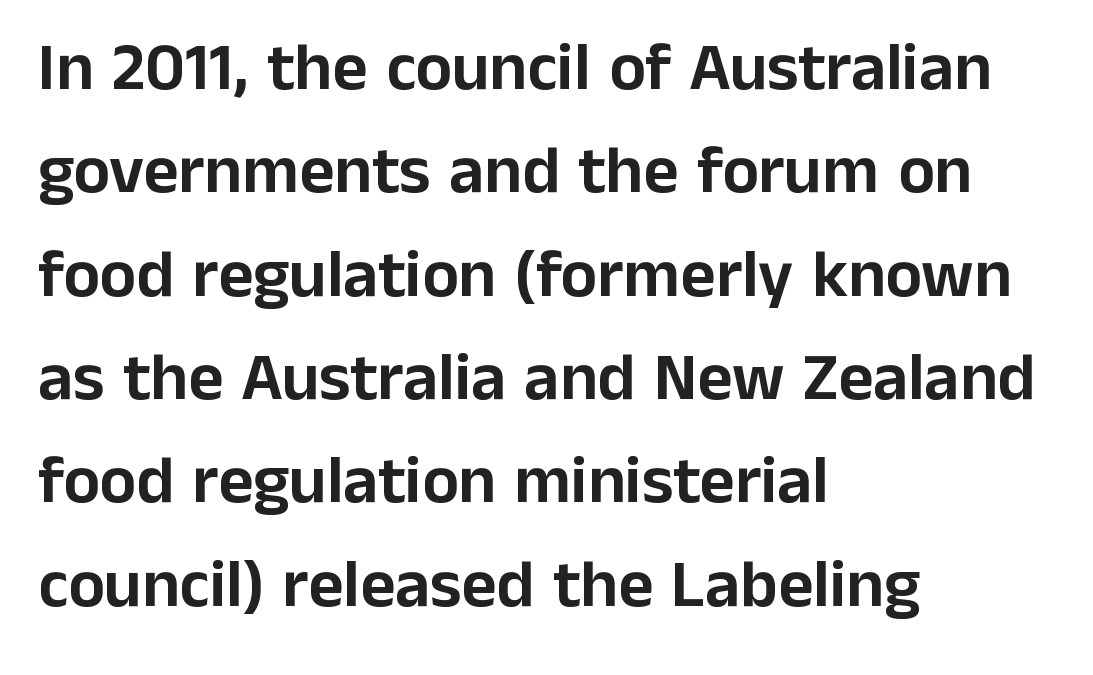
The image shows 68 px sans-serif type, upright; set left-aligned, normal line spacing (1.52x), normal letter spacing, not underlined; low stroke contrast and a medium x-height.
